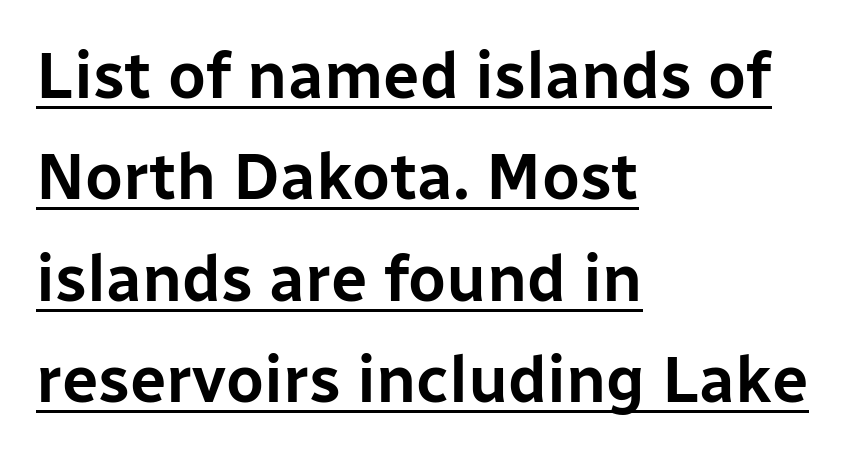
The image shows 65 px sans-serif type, upright; set left-aligned, normal line spacing (1.56x), normal letter spacing, underlined; low stroke contrast and a medium x-height.
